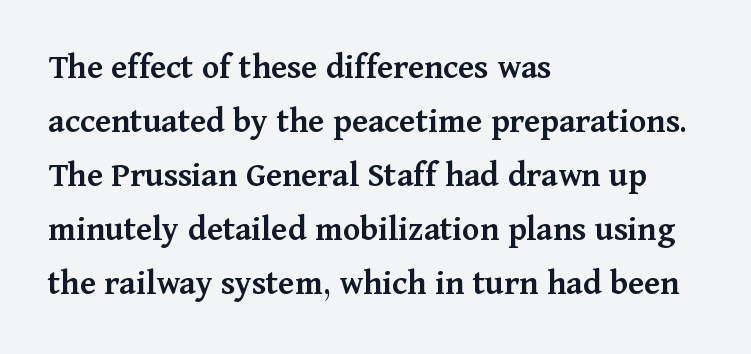
Visually the block forms a straight wall on the left and a jagged coastline on the right. You can tell from the footed stems that serif type was used. The specimen omits any rule beneath the text block's lines. When letters stand straight like this, we call the style roman or upright. The rendering uses a moderate line-height, typical for paragraphs.
